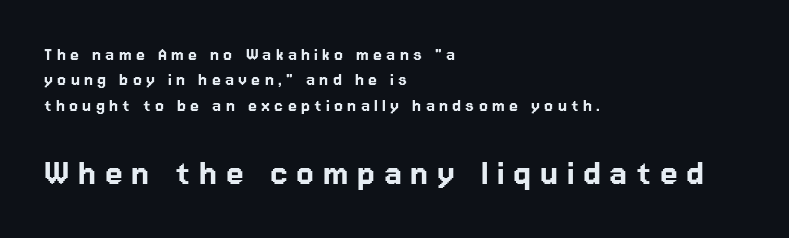
Q: Is the text italic (slanted)? A: No, it is upright.
Q: Is the typeface a serif or a sans-serif typeface? A: Sans-serif.
Q: Is the text underlined? A: No.
Q: How is the paragraph aligned? A: Left-aligned.
Q: Is the spacing between letters normal or unusually wide? A: Unusually wide.
Q: Is the spacing between lines tight, normal or loose? A: Normal.
Q: Which block of text is set in a larger size, the first (top) or the second (bottom)? A: The second (bottom) one.
Q: Width (condensed, normal, or wide)? A: Normal.
Q: Stroke contrast? A: Low.
Q: x-height? A: Medium.
Q: Monospaced? A: No.
